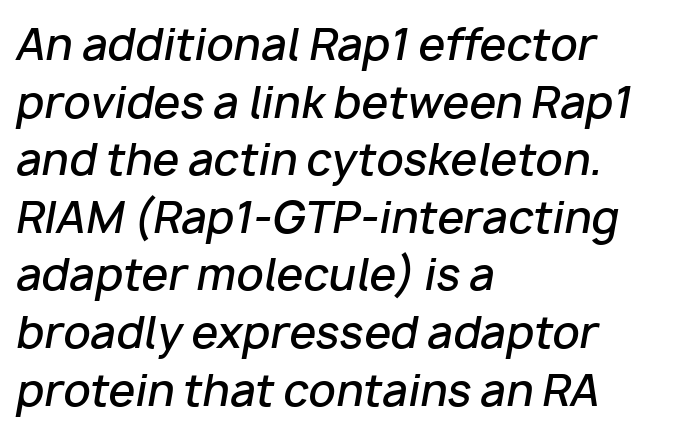
Q: Is the text bold? A: Semi-bold.
Q: Is the text italic (slanted)? A: Yes, it leans right by about 10 degrees.
Q: Is the text underlined? A: No.
Q: How is the paragraph aligned? A: Left-aligned.
Q: Is the spacing between letters normal or unusually wide? A: Normal.
Q: Is the spacing between lines tight, normal or loose? A: Normal.
Q: Width (condensed, normal, or wide)? A: Normal.
Q: Stroke contrast? A: Low.
Q: x-height? A: Medium.
Q: Monospaced? A: No.
